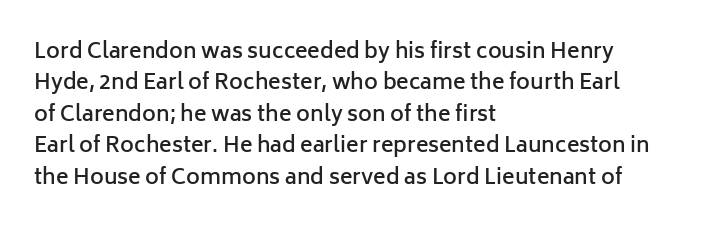
{"italic": "no", "bold": "semi", "underline": "no", "align": "left", "line_spacing": "normal", "line_spacing_ratio": 1.5, "letter_spacing": "normal", "letter_spacing_em": 0.0, "glyph_px": 21}
